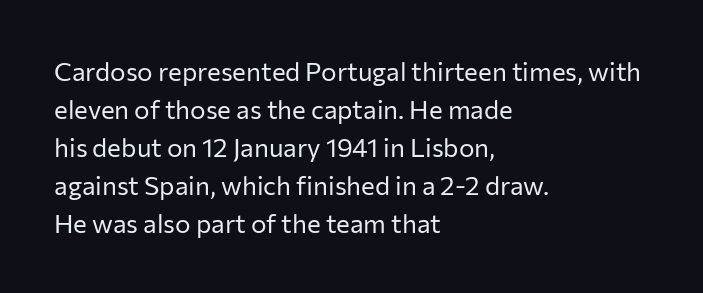
{"italic": "no", "bold": "no", "underline": "no", "align": "left", "line_spacing": "normal", "line_spacing_ratio": 1.46, "letter_spacing": "normal", "letter_spacing_em": 0.0, "glyph_px": 26}
